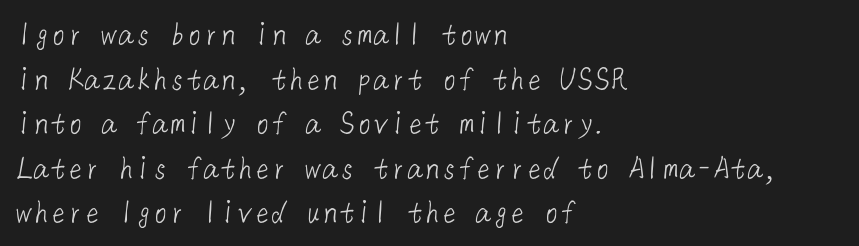
Q: Is the text bold? A: No.
Q: Is the typeface a serif or a sans-serif typeface? A: Sans-serif.
Q: Is the text underlined? A: No.
Q: How is the paragraph aligned? A: Left-aligned.
Q: Is the spacing between letters normal or unusually wide? A: Normal.
Q: Is the spacing between lines tight, normal or loose? A: Normal.
Q: Width (condensed, normal, or wide)? A: Normal.
Q: Stroke contrast? A: Low.
Q: x-height? A: Medium.
